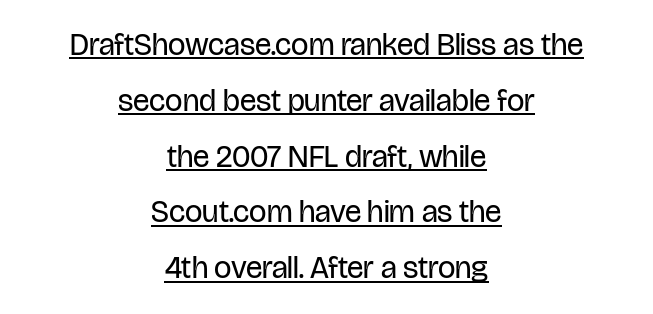
The image shows 31 px regular-weight, condensed sans-serif type, upright; set centered, line spacing 1.8x, normal letter spacing, underlined; low stroke contrast and a large x-height.
